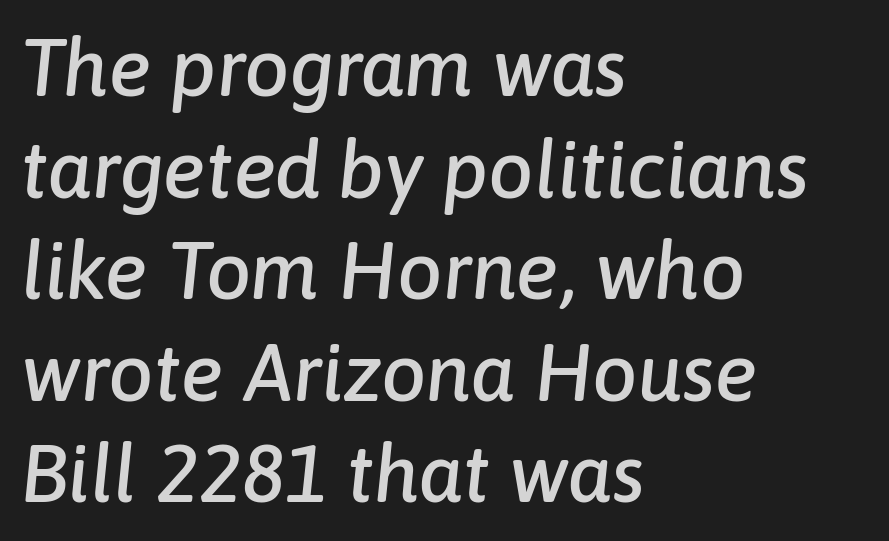
One glance says typical: line gaps are just what's usual. The text block is weighted toward the left margin, trailing off unevenly rightward. Nothing unusual about the tracking: characters are spaced as the font intends. The baseline area is clear.
